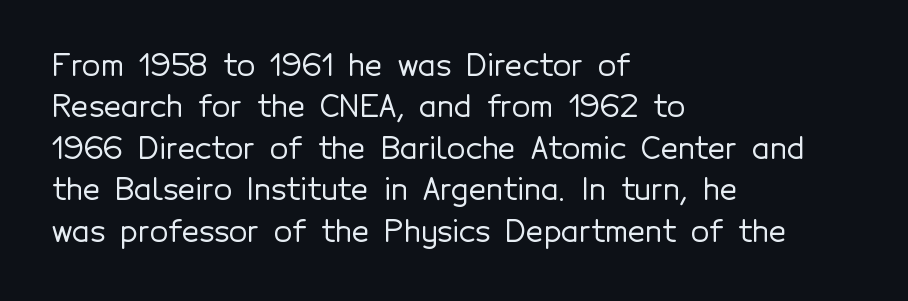
Nope, no serifs anywhere on these letters. No word sits above an underline. Compared with typical body copy, the letter spacing here is the same. Which margin do the lines hug? The left one — the right edge is uneven.
